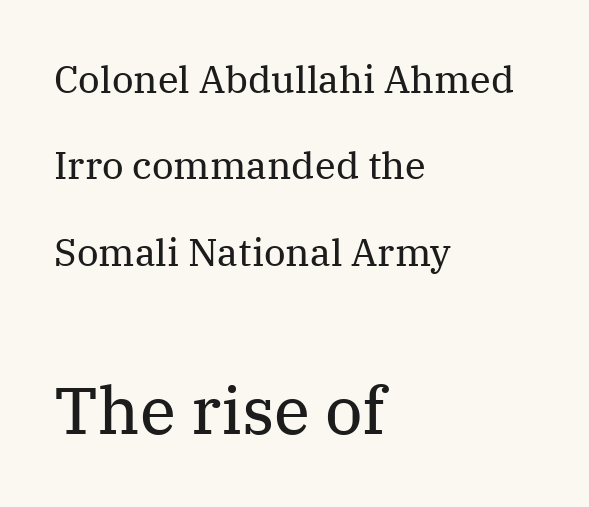
{"serif": "yes", "italic": "no", "bold": "no", "weight": "regular", "width": "normal", "stroke_contrast": "medium", "x_height": "medium", "monospaced": "no", "underline": "no", "align": "left", "line_spacing": "loose", "line_spacing_ratio": 2.27, "letter_spacing": "normal", "letter_spacing_em": 0.0, "larger_block": "second", "size_ratio": 1.74, "glyph_px": 66}
